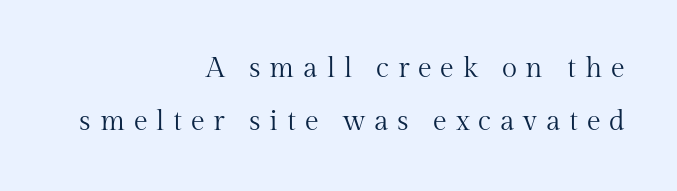
These lines stand farther apart than default settings would place them. The letters stand upright; this is a roman face. Beneath every word, the page is bare. The cut favours lightness, reaching ordinary text weight at its darkest.
